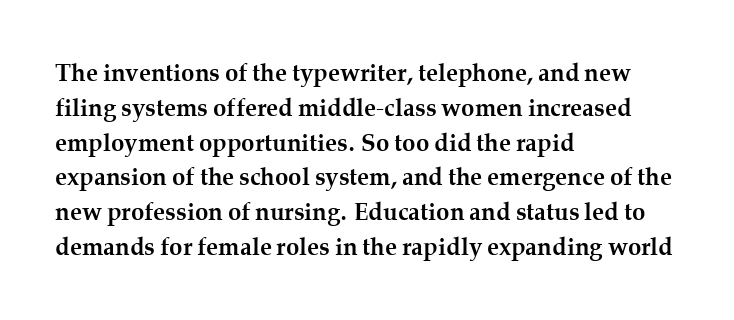
{"italic": "no", "bold": "yes", "underline": "no", "align": "left", "line_spacing": "normal", "line_spacing_ratio": 1.45, "letter_spacing": "normal", "letter_spacing_em": 0.0, "glyph_px": 24}
